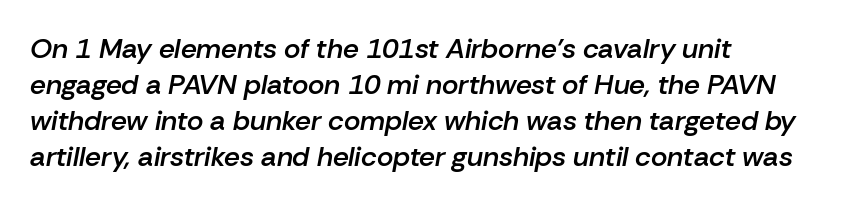
In terms of leading, this rendering sits right in the middle. The letters sit at their default tracking, neither squeezed nor spread. Unmarked baselines from the first word to the last. Reading down the block, your eye returns to a fixed left position each line. You could not count columns in this text — the font is proportionally spaced. Does the lettering tilt? It does — this is italic.
